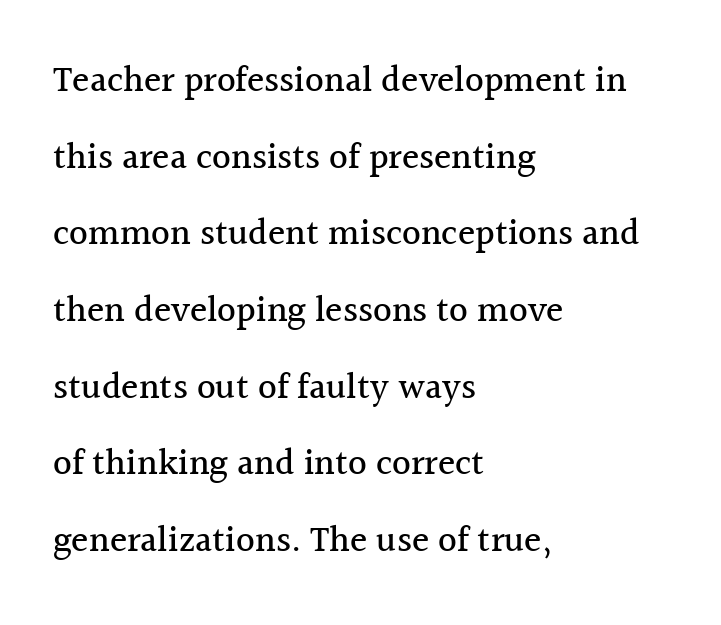
Q: Is the text italic (slanted)? A: No, it is upright.
Q: Is the typeface a serif or a sans-serif typeface? A: Serif.
Q: Is the text underlined? A: No.
Q: How is the paragraph aligned? A: Left-aligned.
Q: Is the spacing between letters normal or unusually wide? A: Normal.
Q: Is the spacing between lines tight, normal or loose? A: Loose.
Q: Width (condensed, normal, or wide)? A: Normal.
Q: x-height? A: Medium.
Q: Monospaced? A: No.
